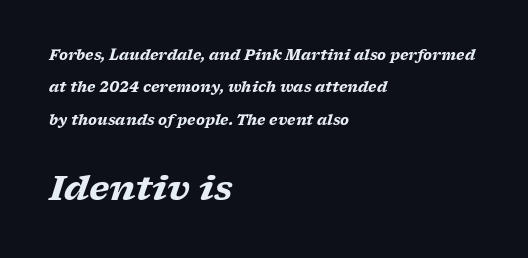
The image shows 34 px heavy, wide serif type, italic (leaning right); set left-aligned, loose line spacing (2.31x), normal letter spacing, not underlined; the second (bottom) block is 2.43x larger; low stroke contrast and a medium x-height.
